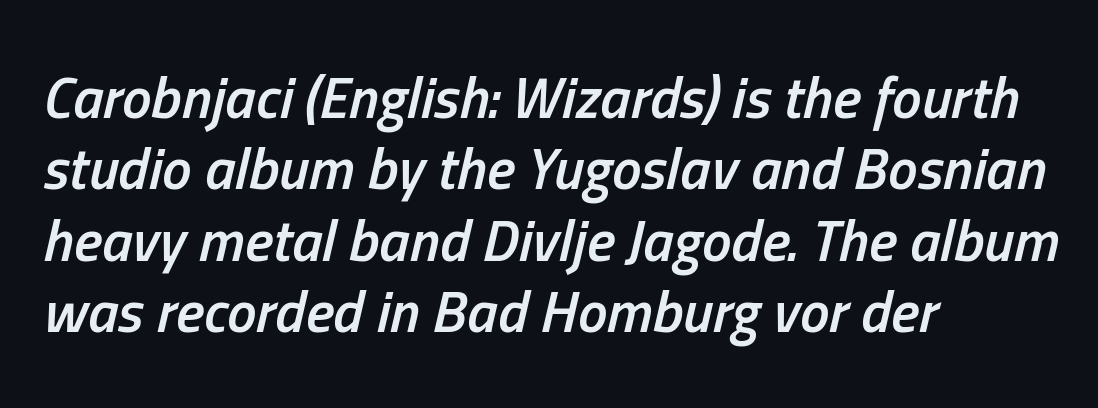
Q: Is the text bold? A: Semi-bold.
Q: Is the text italic (slanted)? A: Yes, it leans right by about 13 degrees.
Q: Is the text underlined? A: No.
Q: How is the paragraph aligned? A: Left-aligned.
Q: Is the spacing between letters normal or unusually wide? A: Normal.
Q: Width (condensed, normal, or wide)? A: Condensed.
Q: Stroke contrast? A: Low.
Q: x-height? A: Medium.
Q: Monospaced? A: No.
